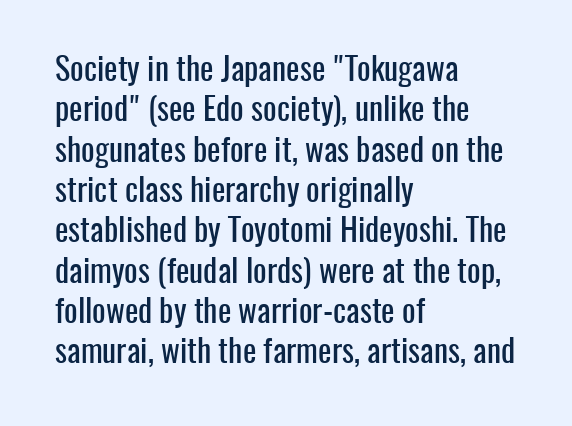
{"serif": "no", "italic": "no", "width": "condensed", "stroke_contrast": "low", "x_height": "medium", "monospaced": "no", "underline": "no", "align": "left", "line_spacing": "normal", "line_spacing_ratio": 1.26, "letter_spacing": "normal", "letter_spacing_em": 0.0, "glyph_px": 32}
